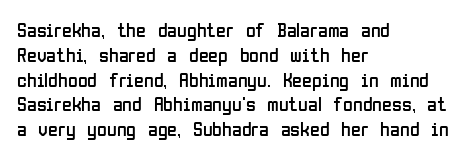
Q: Is the text bold? A: No.
Q: Is the text italic (slanted)? A: No, it is upright.
Q: Is the text underlined? A: No.
Q: How is the paragraph aligned? A: Left-aligned.
Q: Is the spacing between letters normal or unusually wide? A: Normal.
